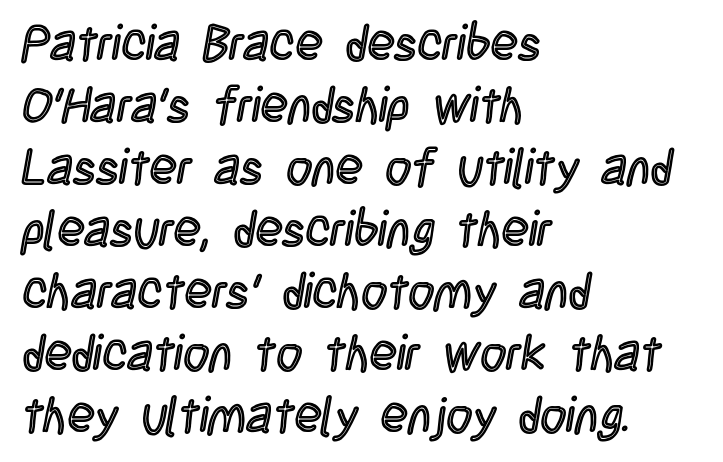
The image shows 50 px condensed type; set left-aligned, line spacing 1.24x, normal letter spacing, not underlined; a large x-height.
